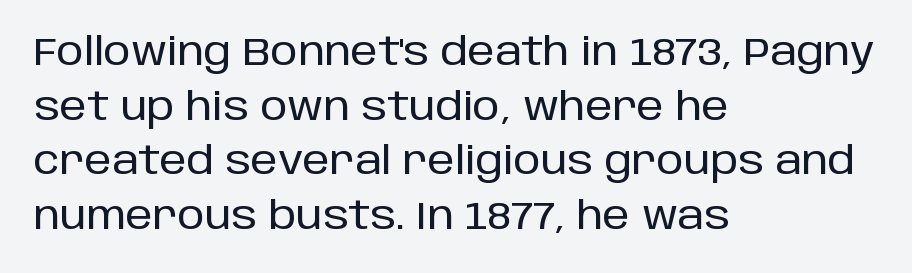
Nobody touched the tracking dial on this one. Does the type have serifs? No, each stem ends abruptly. Descender tails drop into unmarked territory. Is this a fixed-width face? No — the glyphs have proportional, varying widths. This is the regular roman posture of the typeface. What's the leading like? Ordinary, nothing unusual.
